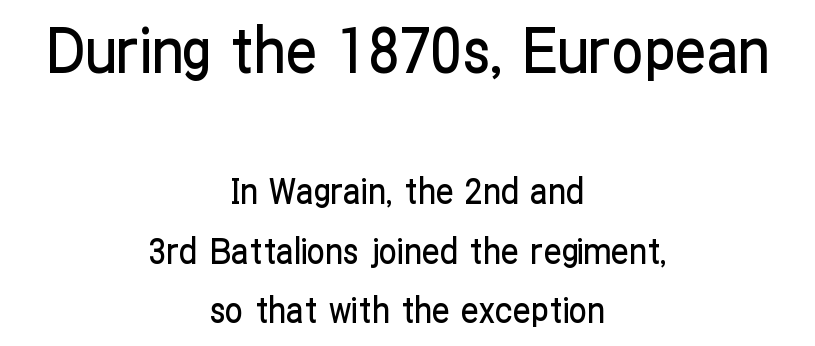
The image shows 63 px condensed sans-serif type, upright; set centered, normal line spacing (1.66x), normal letter spacing, not underlined; the first (top) block is 1.75x larger; low stroke contrast and a medium x-height.
